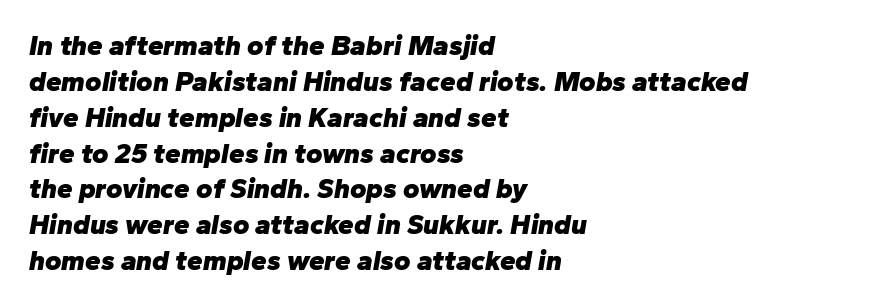
You could call the tracking neutral — neither tight nor loose. Does the weight exceed regular? Yes, all the way to bold. The passage is arranged the way most books set body copy — flush left. The letters advance in unequal steps, a hallmark of proportional type.
